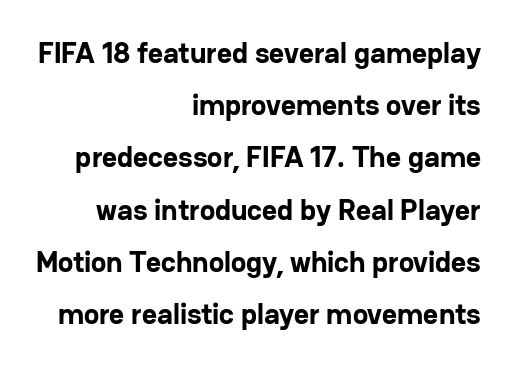
Q: Is the text bold? A: Yes.
Q: Is the text italic (slanted)? A: No, it is upright.
Q: Is the typeface a serif or a sans-serif typeface? A: Sans-serif.
Q: Is the text underlined? A: No.
Q: How is the paragraph aligned? A: Right-aligned.
Q: Is the spacing between letters normal or unusually wide? A: Normal.
Q: Width (condensed, normal, or wide)? A: Normal.
Q: Stroke contrast? A: Low.
Q: x-height? A: Medium.
Q: Monospaced? A: No.
